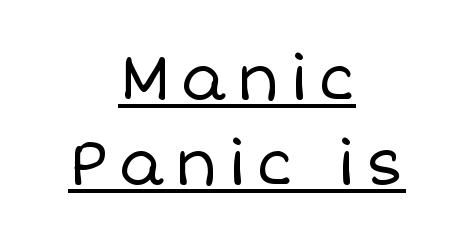
{"italic": "no", "bold": "no", "weight": "regular", "width": "normal", "stroke_contrast": "low", "x_height": "large", "monospaced": "no", "underline": "yes", "align": "center", "line_spacing": "normal", "line_spacing_ratio": 1.4, "glyph_px": 61}
